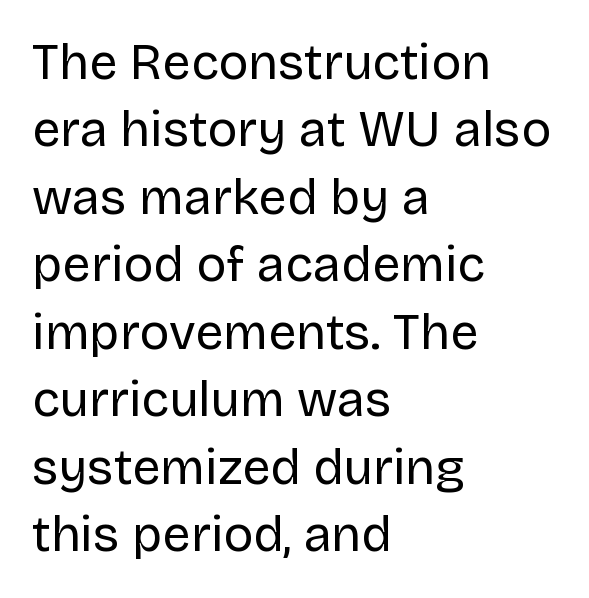
{"serif": "no", "italic": "no", "bold": "no", "weight": "regular", "width": "normal", "stroke_contrast": "low", "x_height": "large", "monospaced": "no", "underline": "no", "align": "left", "line_spacing": "normal", "line_spacing_ratio": 1.35, "letter_spacing": "normal", "letter_spacing_em": 0.0, "glyph_px": 50}
